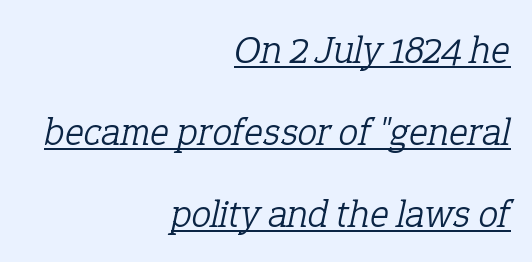
The typeface chosen for these lines features serifs. Observe the lean: these are italic letterforms. Do the characters align in a grid? No, the font is proportional. Interline gaps are noticeably wide in this sample. Stems here are at most as thick as an everyday book face. Caption: multi-line text, flush right, ragged left.
